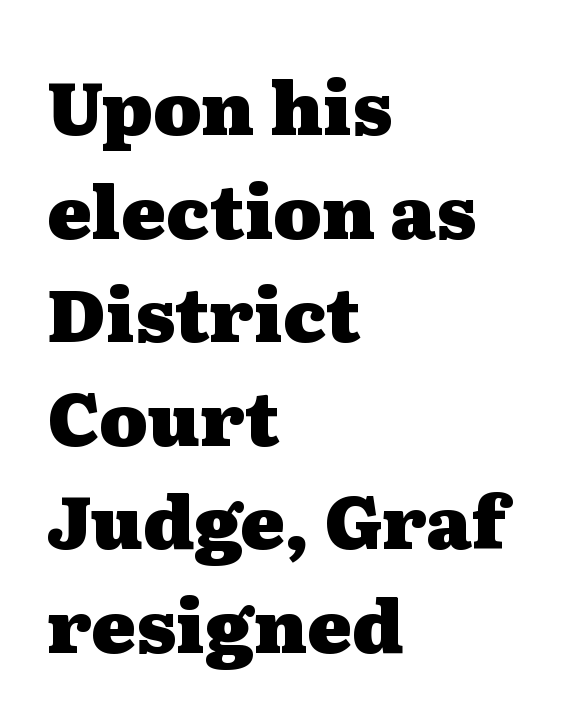
No word sits above an underline. Look at the tracking — it's just the regular setting, nothing added. The specimen reads as upright at a glance. These lines are rendered in a variable-pitch font.
